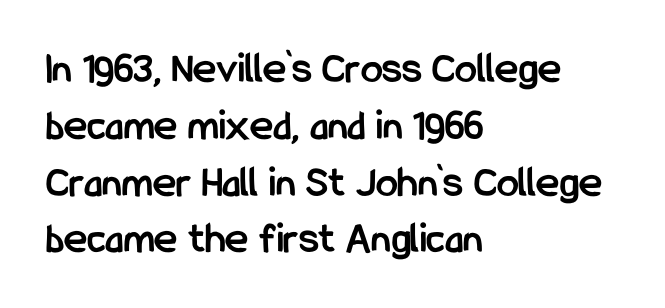
{"serif": "no", "italic": "no", "bold": "yes", "weight": "semibold", "width": "condensed", "stroke_contrast": "low", "x_height": "medium", "monospaced": "no", "underline": "no", "align": "left", "line_spacing": "normal", "line_spacing_ratio": 1.29, "letter_spacing": "normal", "letter_spacing_em": 0.0, "glyph_px": 44}
